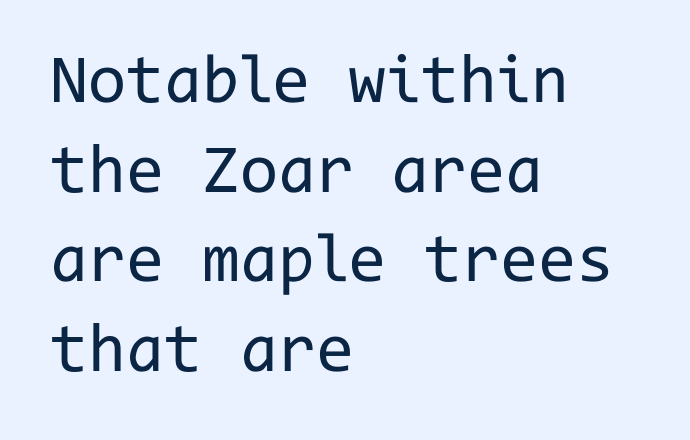
Q: Is the text bold? A: No.
Q: Is the text italic (slanted)? A: No, it is upright.
Q: Is the typeface a serif or a sans-serif typeface? A: Sans-serif.
Q: Is the text underlined? A: No.
Q: How is the paragraph aligned? A: Left-aligned.
Q: Is the spacing between letters normal or unusually wide? A: Normal.
Q: Is the spacing between lines tight, normal or loose? A: Normal.
Q: Width (condensed, normal, or wide)? A: Normal.
Q: Stroke contrast? A: Low.
Q: x-height? A: Medium.
Q: Monospaced? A: Yes.
